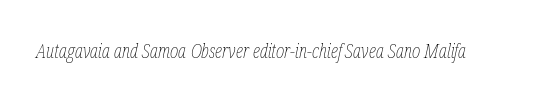
The image shows 20 px text type, italic (leaning right); set normal letter spacing, not underlined.
